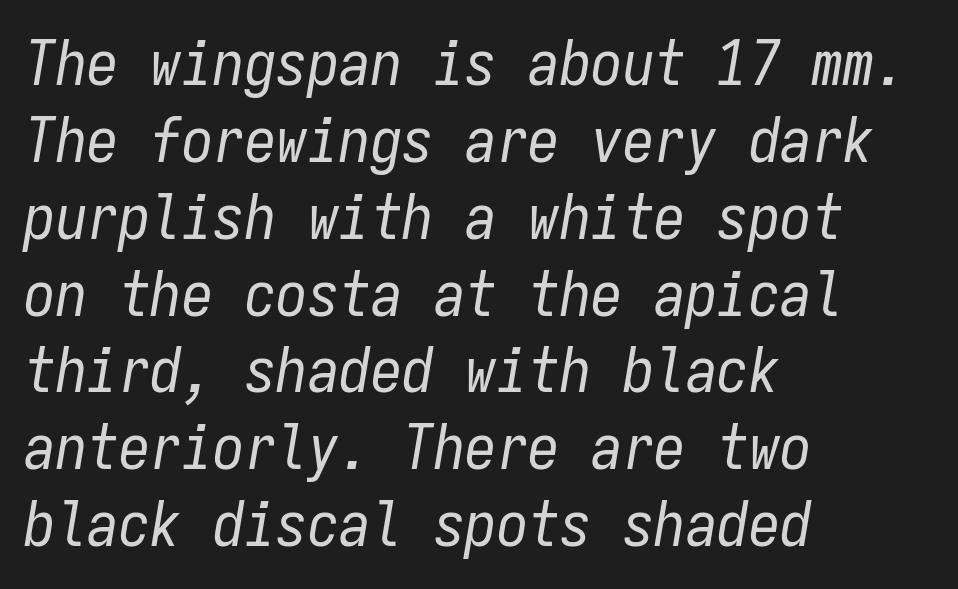
The image shows 63 px regular-weight, condensed type, italic (leaning right), monospaced; set left-aligned, line spacing 1.22x, normal letter spacing, not underlined; low stroke contrast and a medium x-height.
